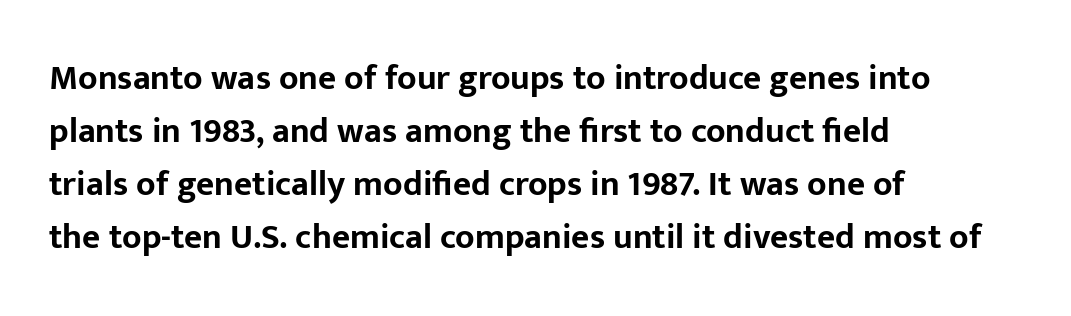
The image shows 35 px bold sans-serif type, upright; set left-aligned, normal line spacing (1.51x), normal letter spacing, not underlined; low stroke contrast and a medium x-height.
